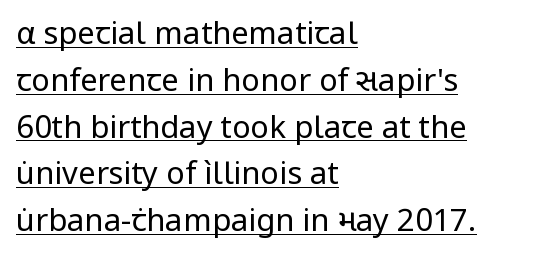
{"serif": "no", "italic": "no", "bold": "no", "weight": "regular", "width": "normal", "stroke_contrast": "low", "x_height": "medium", "monospaced": "no", "underline": "yes", "align": "left", "line_spacing": "normal", "line_spacing_ratio": 1.51, "letter_spacing": "normal", "letter_spacing_em": 0.0, "glyph_px": 31}
